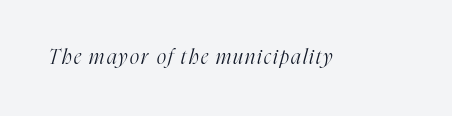
Q: Is the text bold? A: No.
Q: Is the text italic (slanted)? A: Yes, it leans right by about 16 degrees.
Q: Is the text underlined? A: No.
